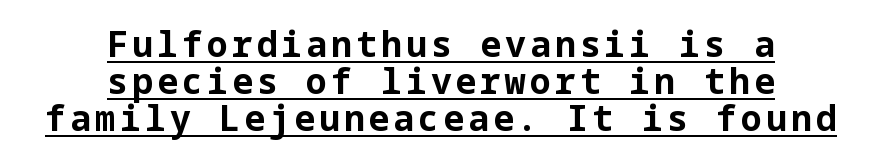
The image shows 35 px bold sans-serif type, upright; set centered, tight line spacing (1.06x), underlined; low stroke contrast and a medium x-height.
